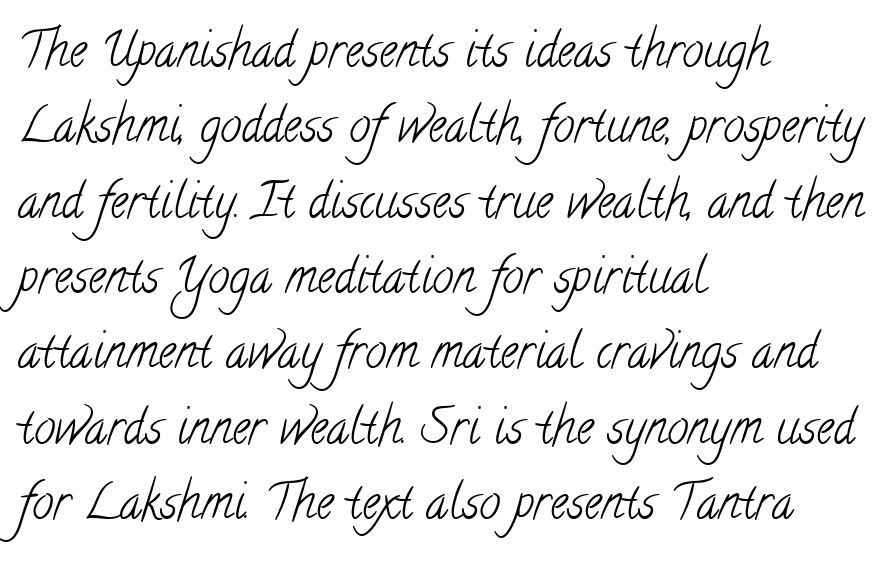
Q: Is the text bold? A: No.
Q: Is the typeface a serif or a sans-serif typeface? A: Serif.
Q: Is the text underlined? A: No.
Q: How is the paragraph aligned? A: Left-aligned.
Q: Is the spacing between letters normal or unusually wide? A: Normal.
Q: Is the spacing between lines tight, normal or loose? A: Normal.
Q: Width (condensed, normal, or wide)? A: Condensed.
Q: Stroke contrast? A: Low.
Q: x-height? A: Small.
Q: Monospaced? A: No.
